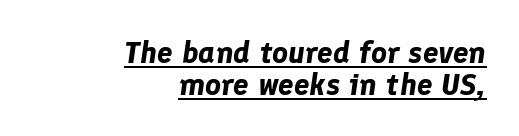
You could barely slide anything between these rows. Standard letterfit; no display-style spreading of the glyphs. The rendering anchors every line to the right-hand side. Rendered with sloped, italic letterforms.
